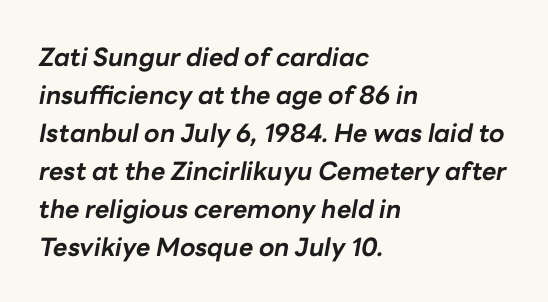
Q: Is the text bold? A: Yes.
Q: Is the text italic (slanted)? A: Yes, it leans right by about 10 degrees.
Q: Is the text underlined? A: No.
Q: How is the paragraph aligned? A: Left-aligned.
Q: Is the spacing between letters normal or unusually wide? A: Normal.
Q: Is the spacing between lines tight, normal or loose? A: Normal.
